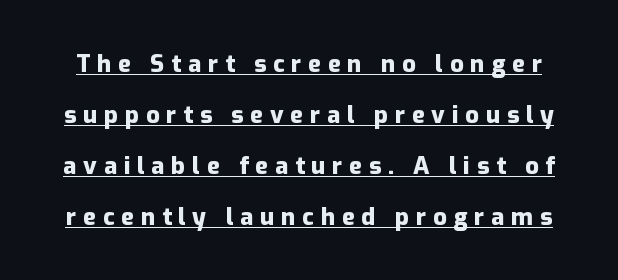
Italic? Not at all — the glyphs are vertical. The characters look thick and weighty, a clear bold. The block of text is sparse from top to bottom, with ample space between rows. The gaps between neighbouring characters are conspicuously large. Somebody hit Ctrl+U on this one — the words are underlined.
